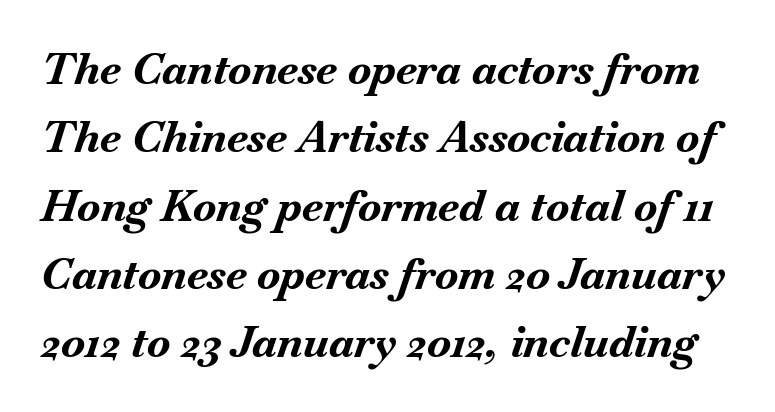
The image shows 43 px bold type, italic (leaning right); set normal line spacing (1.59x), normal letter spacing, not underlined; medium stroke contrast and a small x-height.
